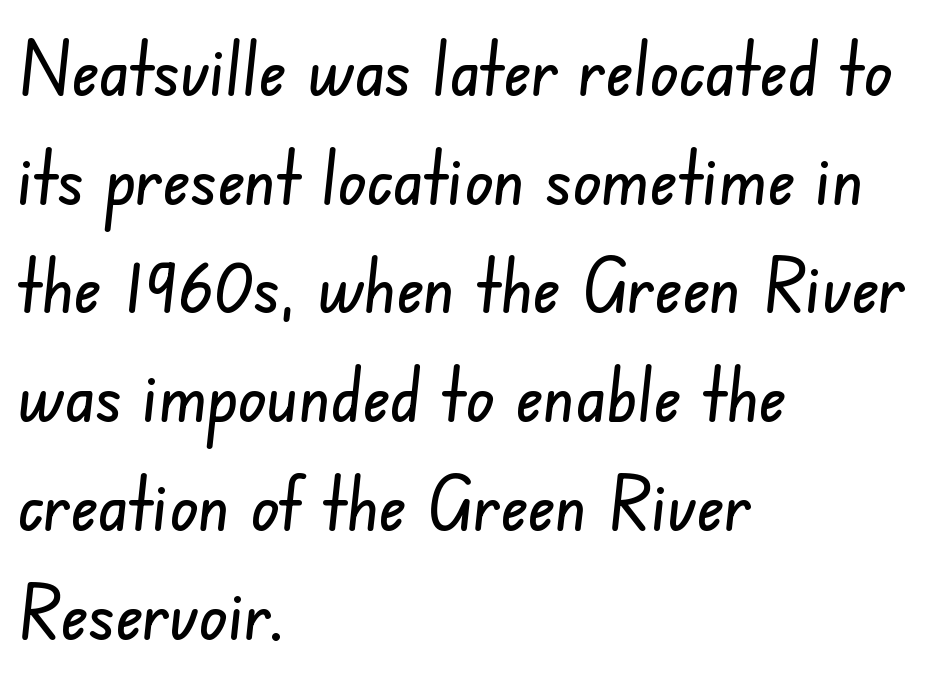
The image shows 75 px condensed sans-serif type; set left-aligned, normal line spacing (1.45x), normal letter spacing, not underlined; low stroke contrast and a small x-height.
